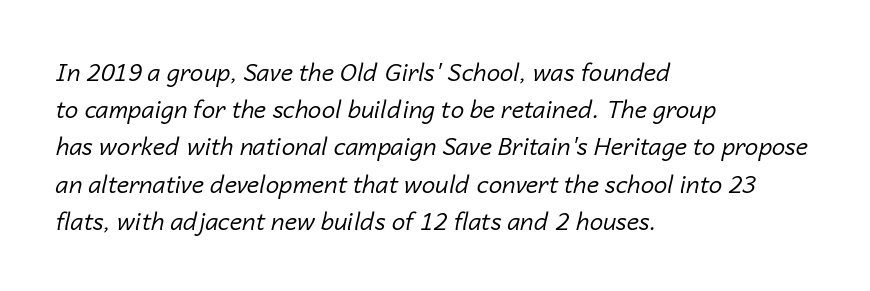
The image shows 24 px text type, italic (leaning right); set left-aligned, normal line spacing (1.55x), normal letter spacing, not underlined.
